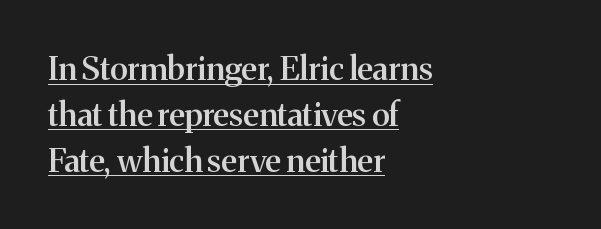
The lines sit at an ordinary, default distance from one another. The passage is arranged the way most books set body copy — flush left. Caption: lettering with a line underneath. These lines were composed using upright roman letters. The passage shown is typed in a proportional face where columns would drift.
